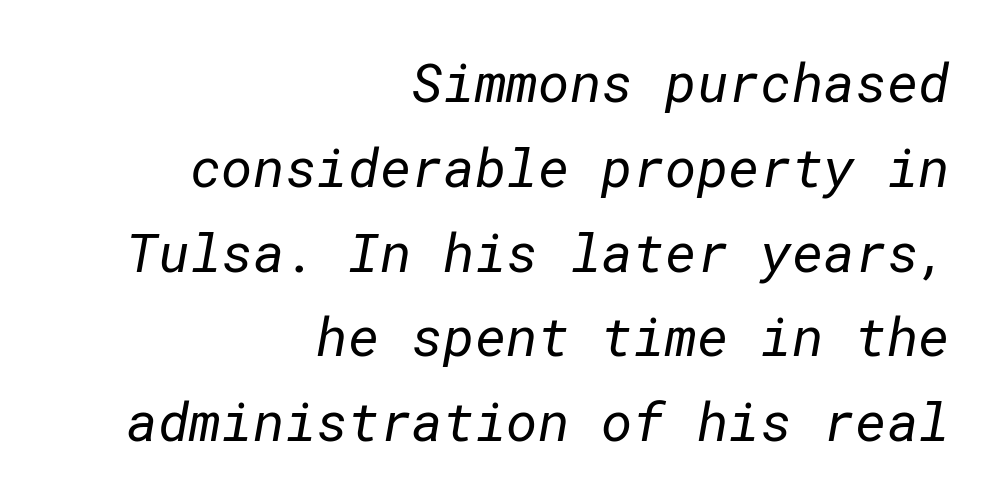
The image shows 54 px regular-weight sans-serif type; set right-aligned, normal line spacing (1.57x), normal letter spacing, not underlined; low stroke contrast and a medium x-height.
